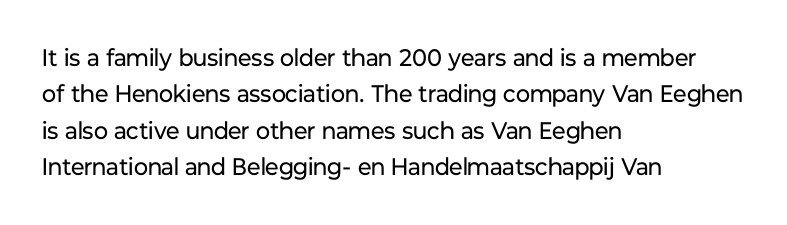
Q: Is the text bold? A: No.
Q: Is the text italic (slanted)? A: No, it is upright.
Q: Is the text underlined? A: No.
Q: How is the paragraph aligned? A: Left-aligned.
Q: Is the spacing between letters normal or unusually wide? A: Normal.
Q: Is the spacing between lines tight, normal or loose? A: Normal.
